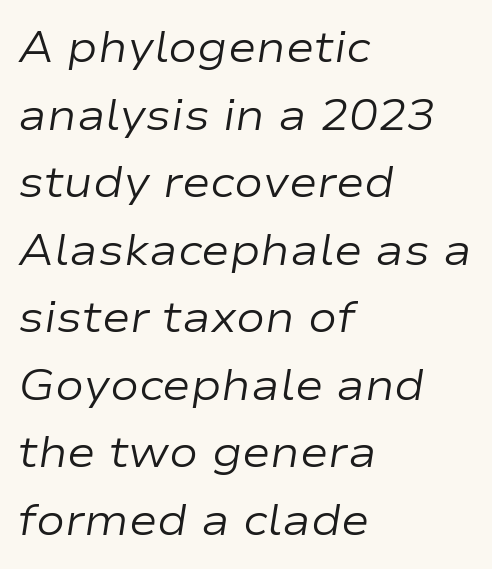
The image shows 43 px regular-weight, wide type, italic (leaning right); set left-aligned, normal line spacing (1.57x), normal letter spacing, not underlined; low stroke contrast and a medium x-height.
